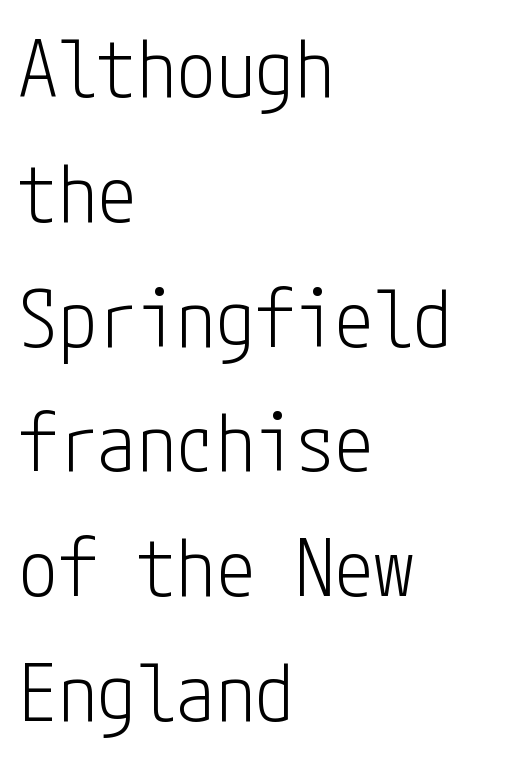
The image shows 79 px light, condensed sans-serif type, upright; set left-aligned, normal line spacing (1.58x), normal letter spacing, not underlined; low stroke contrast and a medium x-height.
